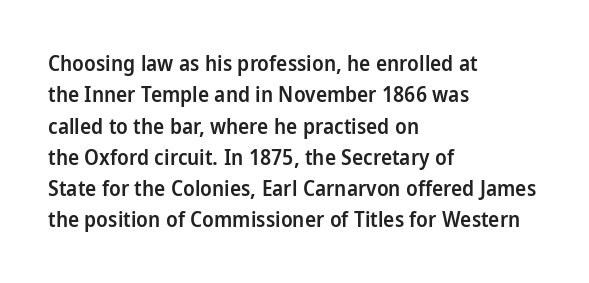
{"italic": "no", "bold": "semi", "underline": "no", "align": "left", "line_spacing": "normal", "line_spacing_ratio": 1.49, "letter_spacing": "normal", "letter_spacing_em": 0.0, "glyph_px": 21}
